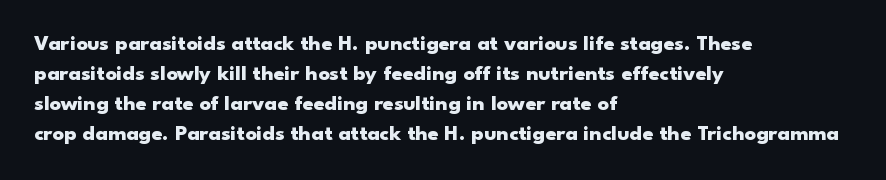
{"italic": "no", "bold": "yes", "underline": "no", "align": "left", "line_spacing": "normal", "line_spacing_ratio": 1.37, "letter_spacing": "normal", "letter_spacing_em": 0.0, "glyph_px": 22}
